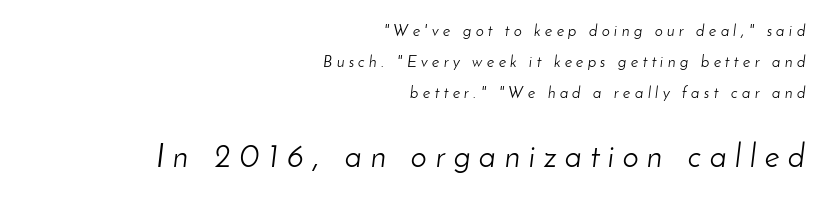
The rendering anchors every line to the right-hand side. Reading top to bottom, the characters get bigger at the block break. Descenders are the only things crossing below the line. These glyphs show unthickened strokes, regular width or finer. Is this a fixed-width face? No — the glyphs have proportional, varying widths.
